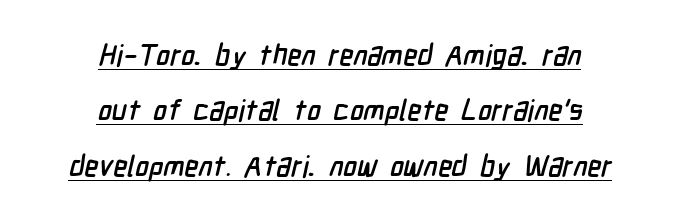
{"serif": "no", "width": "condensed", "stroke_contrast": "low", "x_height": "medium", "monospaced": "no", "underline": "yes", "align": "center", "line_spacing": "loose", "line_spacing_ratio": 1.91, "letter_spacing": "normal", "letter_spacing_em": 0.0, "glyph_px": 29}
